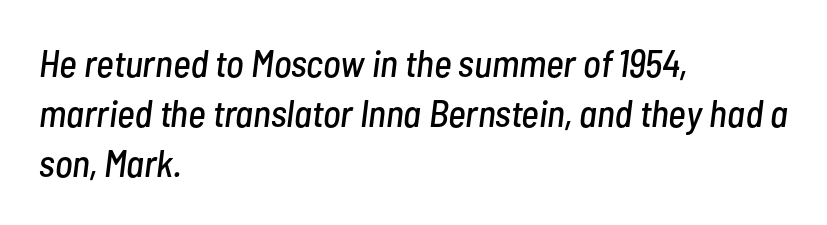
Q: Is the text italic (slanted)? A: Yes, it leans right by about 7 degrees.
Q: Is the text underlined? A: No.
Q: How is the paragraph aligned? A: Left-aligned.
Q: Is the spacing between letters normal or unusually wide? A: Normal.
Q: Is the spacing between lines tight, normal or loose? A: Normal.
Q: Width (condensed, normal, or wide)? A: Condensed.
Q: Stroke contrast? A: Low.
Q: x-height? A: Medium.
Q: Monospaced? A: No.
